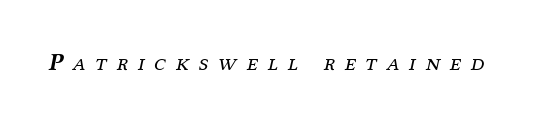
Bold? No — there's no thickening of the strokes. Tall strokes in this sample are angled rather than plumb. The tracking jumps out immediately: characters are airy and widely separated. The glyphs are unaccompanied by any horizontal stroke below them.
